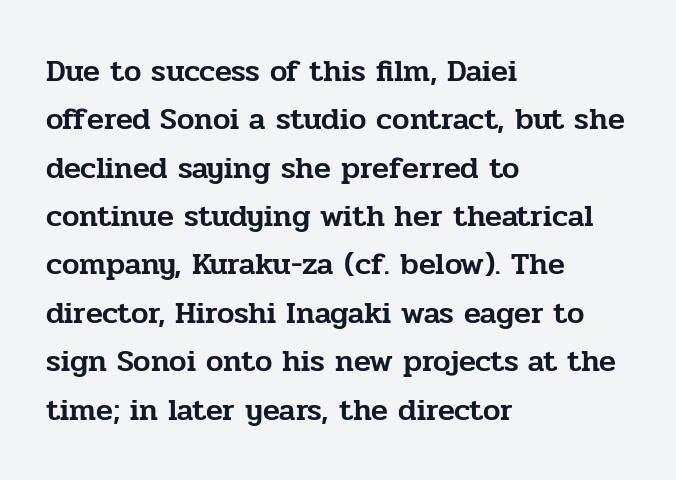
Is this a fixed-width face? No — the glyphs have proportional, varying widths. The passage shown has conventional tracking throughout. Leading: standard. Quick note: underline off. The axis of the letterforms is exactly vertical. Casual observation: everything's shoved over to the left.
